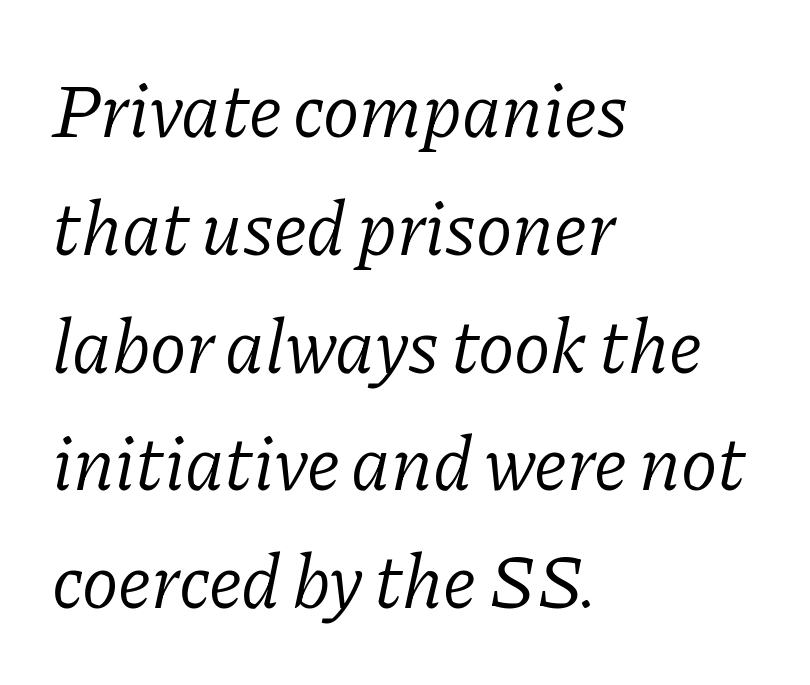
The image shows 76 px light serif type, italic (leaning right); set left-aligned, normal line spacing (1.55x), normal letter spacing, not underlined; low stroke contrast and a medium x-height.
